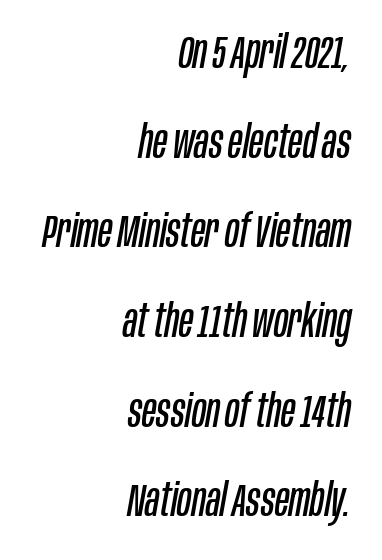
Q: Is the text bold? A: No.
Q: Is the text italic (slanted)? A: Yes, it leans right by about 10 degrees.
Q: Is the text underlined? A: No.
Q: How is the paragraph aligned? A: Right-aligned.
Q: Is the spacing between letters normal or unusually wide? A: Normal.
Q: Is the spacing between lines tight, normal or loose? A: Loose.
Q: Width (condensed, normal, or wide)? A: Condensed.
Q: Stroke contrast? A: Low.
Q: x-height? A: Large.
Q: Monospaced? A: No.
